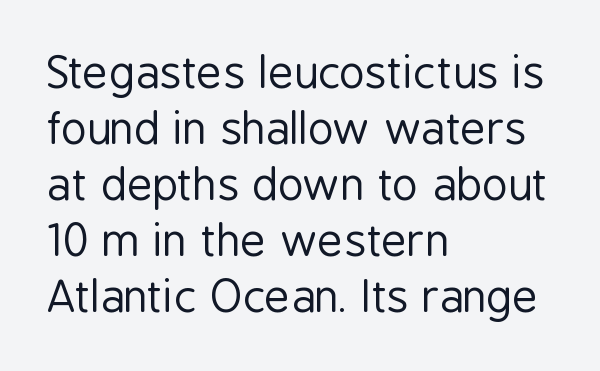
{"serif": "no", "italic": "no", "bold": "no", "weight": "regular", "width": "condensed", "stroke_contrast": "low", "x_height": "medium", "monospaced": "no", "underline": "no", "align": "left", "line_spacing": "normal", "line_spacing_ratio": 1.27, "letter_spacing": "normal", "letter_spacing_em": 0.0, "glyph_px": 44}
